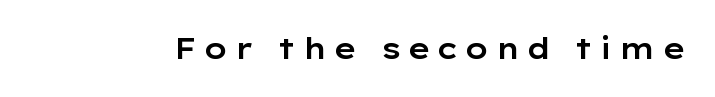
The image shows 29 px wide sans-serif type, upright; set unusually wide letter spacing (+0.2 em), not underlined; low stroke contrast and a medium x-height.
